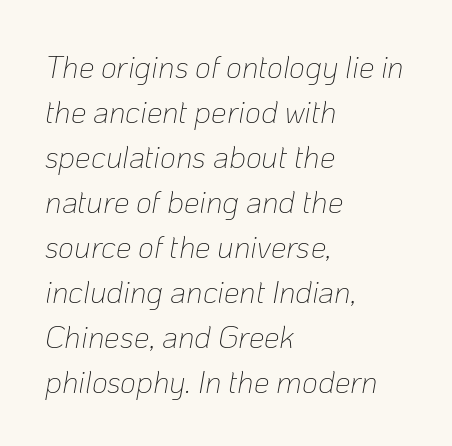
Italic? Definitely — the glyphs are oblique. The space beneath each line is pristine and unruled. The typeface has the unassuming heft of standard copy or less. Character widths vary here, with narrow letters taking less room than wide ones.
